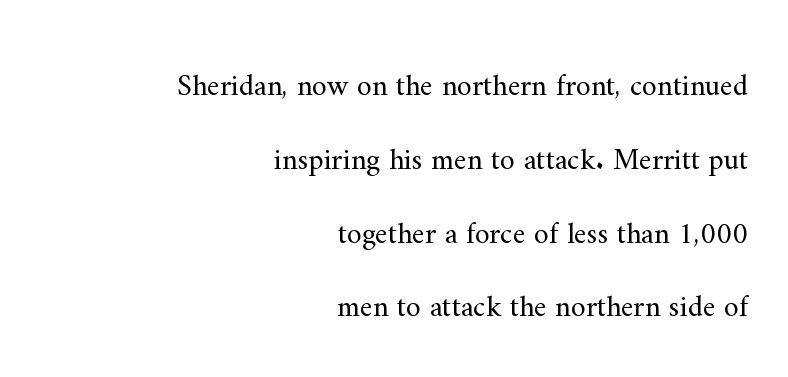
Q: Is the text bold? A: No.
Q: Is the text italic (slanted)? A: No, it is upright.
Q: Is the typeface a serif or a sans-serif typeface? A: Serif.
Q: Is the text underlined? A: No.
Q: How is the paragraph aligned? A: Right-aligned.
Q: Is the spacing between letters normal or unusually wide? A: Normal.
Q: Is the spacing between lines tight, normal or loose? A: Loose.
Q: Width (condensed, normal, or wide)? A: Normal.
Q: Stroke contrast? A: Medium.
Q: x-height? A: Small.
Q: Monospaced? A: No.
